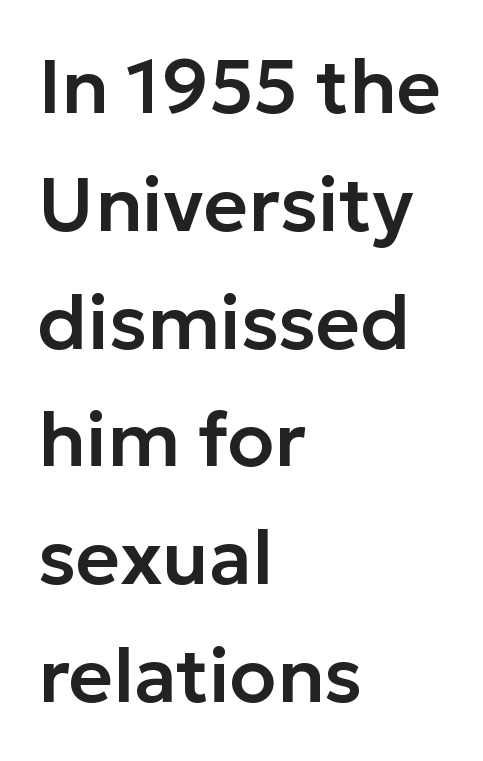
The image shows 76 px sans-serif type, upright; set left-aligned, normal line spacing (1.55x), normal letter spacing, not underlined; low stroke contrast and a medium x-height.
